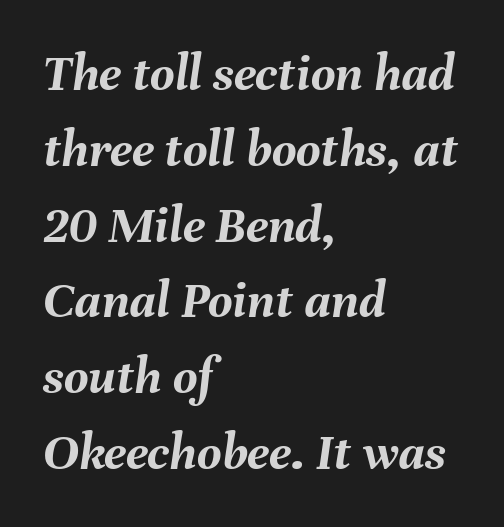
Underlining? Definitely not there. Default kerning and tracking; the words read as compact shapes. These lines carry a lot of weight — the face is fully bold. The glyphs look as if they've been sheared to an angle. This sample is left-justified, so line endings fall wherever the words run out. Honestly, the row spacing looks completely unremarkable.
